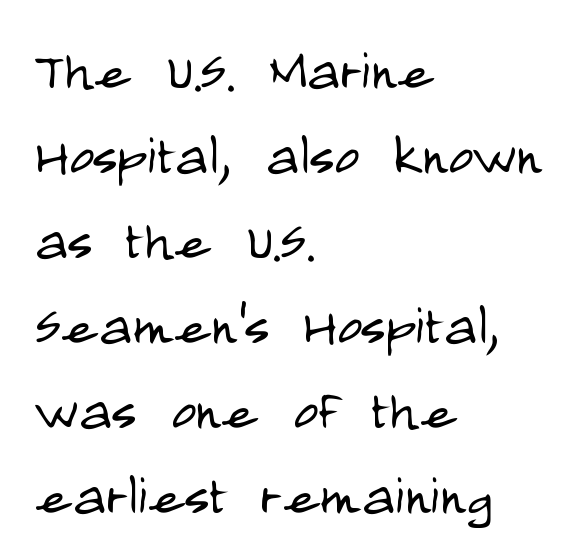
{"serif": "no", "italic": "no", "bold": "no", "weight": "light", "width": "condensed", "stroke_contrast": "low", "x_height": "large", "monospaced": "no", "underline": "no", "align": "left", "line_spacing": "normal", "line_spacing_ratio": 1.25, "letter_spacing": "normal", "letter_spacing_em": 0.0, "glyph_px": 68}
